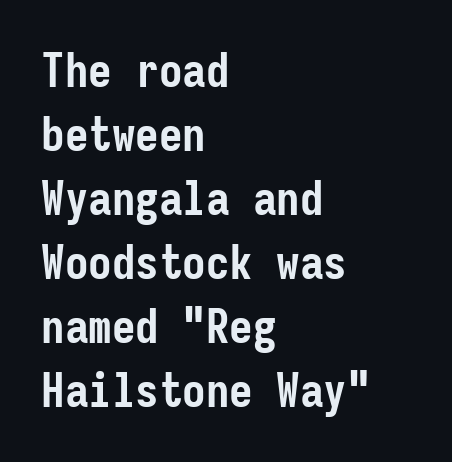
Q: Is the text bold? A: Yes.
Q: Is the text italic (slanted)? A: No, it is upright.
Q: Is the typeface a serif or a sans-serif typeface? A: Sans-serif.
Q: Is the text underlined? A: No.
Q: How is the paragraph aligned? A: Left-aligned.
Q: Is the spacing between letters normal or unusually wide? A: Normal.
Q: Is the spacing between lines tight, normal or loose? A: Normal.
Q: Width (condensed, normal, or wide)? A: Condensed.
Q: Stroke contrast? A: Low.
Q: x-height? A: Medium.
Q: Monospaced? A: Yes.
